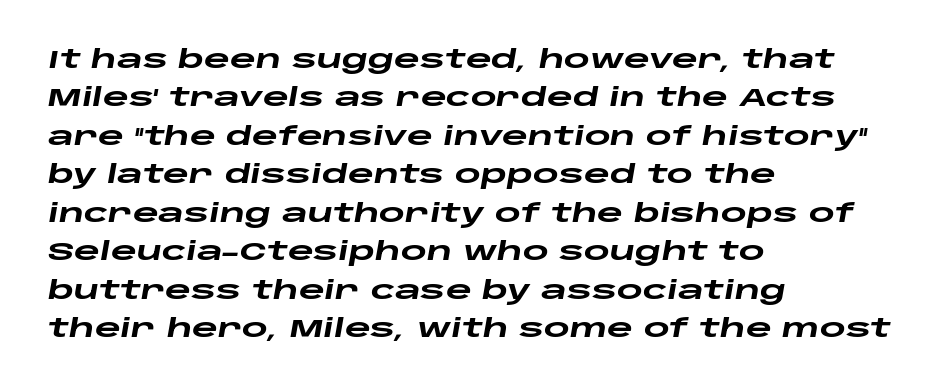
On the weight axis this lands at bold, roughly 700. Quick note: italic. Whoever set this chose a conventional vertical rhythm. The space directly below the letters is spotless.
